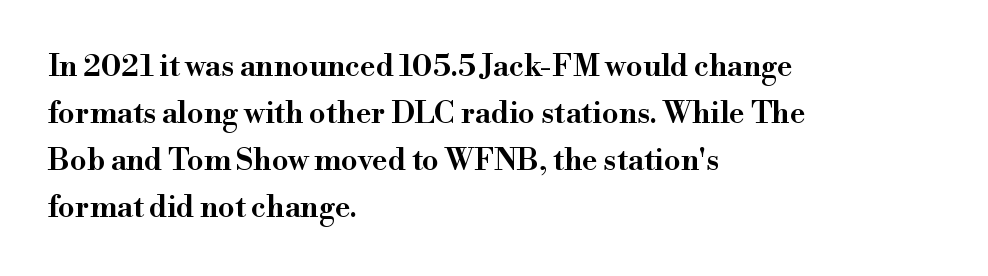
The image shows 30 px semibold serif type, upright; set left-aligned, normal line spacing (1.57x), normal letter spacing, not underlined; high stroke contrast and a small x-height.
